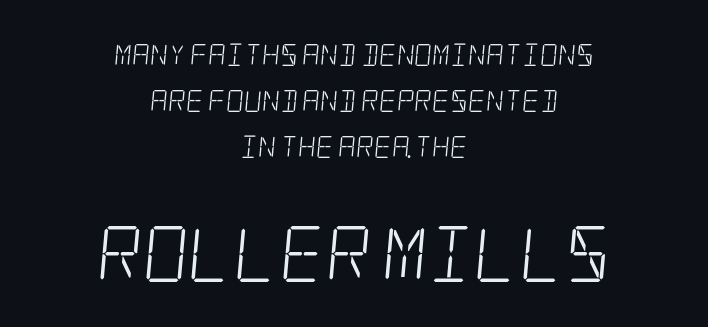
The passage shown is typeset with a serif family. Plain, unruled lines of type. The passage shown has conventional tracking throughout. Centered paragraph, ragged on both sides.
